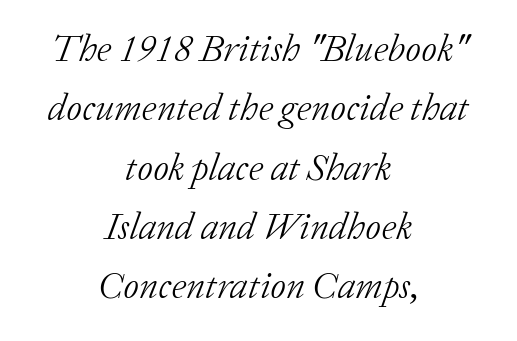
Regarding leading, the lines here are spaced in the standard way. The tracking reads as untouched default to a designer's eye. The space directly below the letters is spotless. If you folded the block vertically in half, each line would mirror itself in length.
